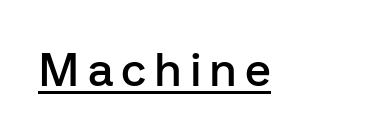
Q: Is the text bold? A: Semi-bold.
Q: Is the text italic (slanted)? A: No, it is upright.
Q: Is the typeface a serif or a sans-serif typeface? A: Sans-serif.
Q: Is the text underlined? A: Yes.
Q: How is the paragraph aligned? A: Left-aligned.
Q: Width (condensed, normal, or wide)? A: Normal.
Q: Stroke contrast? A: Low.
Q: x-height? A: Medium.
Q: Monospaced? A: No.
